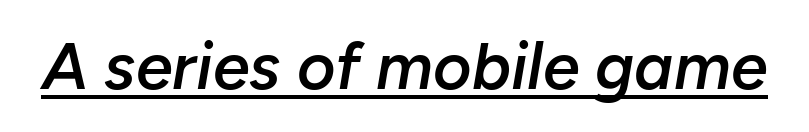
Q: Is the text bold? A: Semi-bold.
Q: Is the text italic (slanted)? A: Yes, it leans right by about 10 degrees.
Q: Is the text underlined? A: Yes.
Q: Is the spacing between letters normal or unusually wide? A: Normal.
Q: Width (condensed, normal, or wide)? A: Normal.
Q: Stroke contrast? A: Low.
Q: x-height? A: Medium.
Q: Monospaced? A: No.
